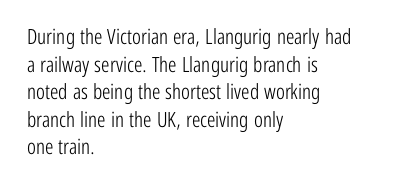
Q: Is the text bold? A: No.
Q: Is the text italic (slanted)? A: No, it is upright.
Q: Is the text underlined? A: No.
Q: How is the paragraph aligned? A: Left-aligned.
Q: Is the spacing between letters normal or unusually wide? A: Normal.
Q: Is the spacing between lines tight, normal or loose? A: Normal.
